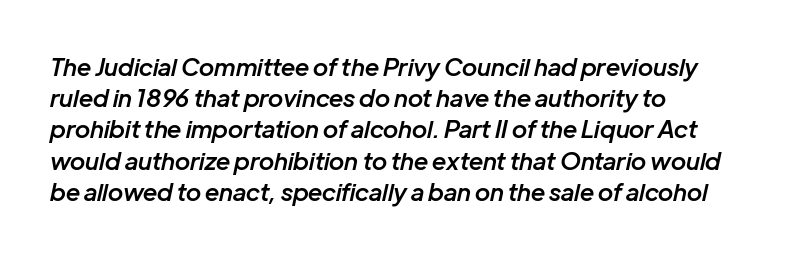
{"italic": "yes", "lean": "right", "slant_degrees": 12, "bold": "semi", "underline": "no", "align": "left", "line_spacing": "normal", "line_spacing_ratio": 1.3, "letter_spacing": "normal", "letter_spacing_em": 0.0, "glyph_px": 24}
